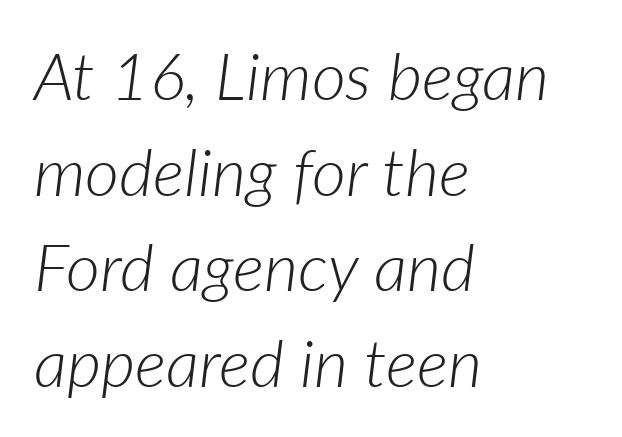
Is this a fixed-width face? No — the glyphs have proportional, varying widths. The strokes carry an ordinary text weight at most. Plain, unruled lines of type. The text block is weighted toward the left margin, trailing off unevenly rightward. What stands out about the letter spacing? Nothing — it is the standard amount.
